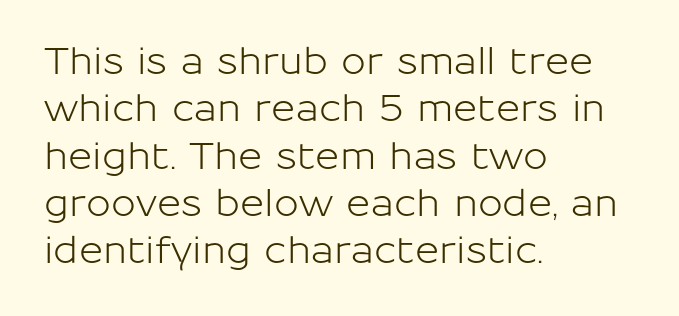
The image shows 37 px sans-serif type, upright; set left-aligned, normal line spacing (1.28x), normal letter spacing, not underlined; low stroke contrast and a medium x-height.
